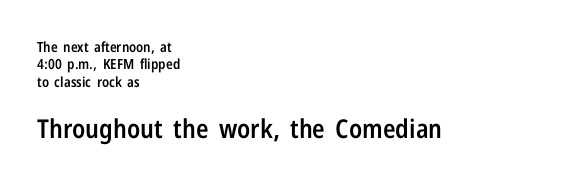
Standard letterfit; no display-style spreading of the glyphs. A typesetter would mark this as roman, not italic. The strokes are fattened partway — semibold, not bold. Honestly, the row spacing looks completely unremarkable. These two chunks differ in scale, with the bottom chunk taking the larger measure. The space beneath each line is pristine and unruled.
